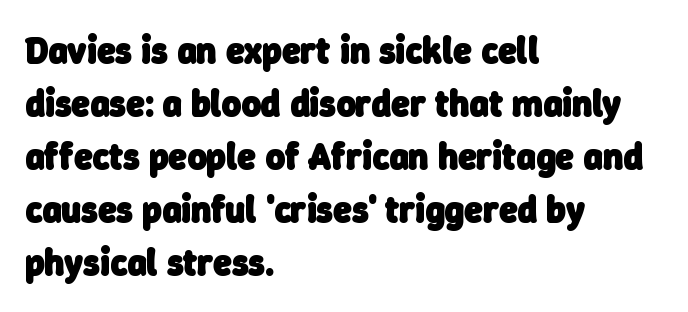
This block has exactly the height ordinary leading produces. The sample has been set heavy, in full bold. Letters rest on an invisible, unmarked baseline. Proportional: the letters do not fall into vertical columns. Left-aligned paragraph, ragged on the right. Here the glyphs are tracked normally, forming tight word shapes.
